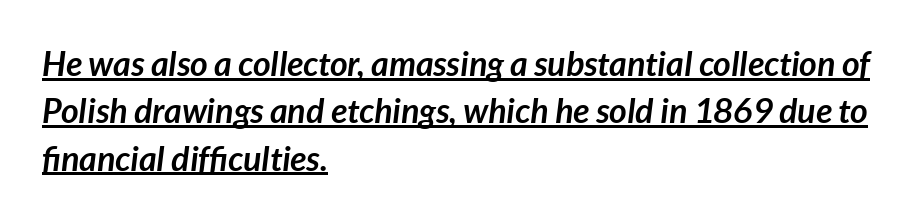
Q: Is the text bold? A: Yes.
Q: Is the text italic (slanted)? A: Yes, it leans right by about 7 degrees.
Q: Is the text underlined? A: Yes.
Q: How is the paragraph aligned? A: Left-aligned.
Q: Is the spacing between letters normal or unusually wide? A: Normal.
Q: Is the spacing between lines tight, normal or loose? A: Normal.
Q: Width (condensed, normal, or wide)? A: Normal.
Q: Stroke contrast? A: Low.
Q: x-height? A: Medium.
Q: Monospaced? A: No.
